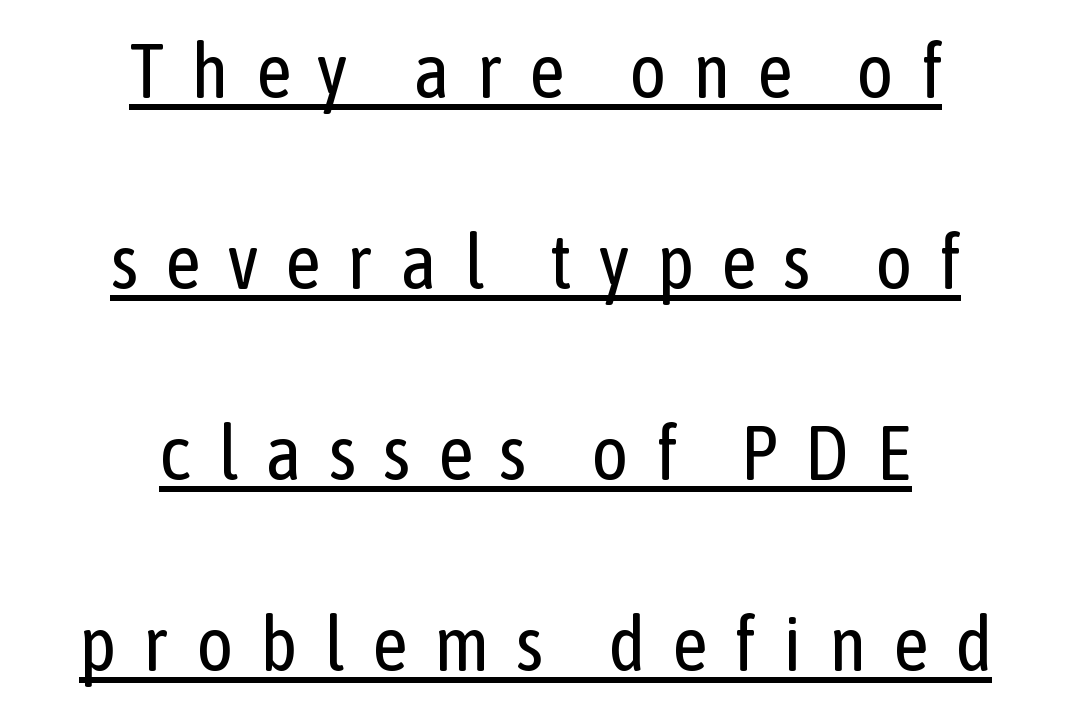
These lines have a slow, spaced-out rhythm from letter to letter. The letters stand upright; this is a roman face. Nothing sits at the stroke ends, so this counts as sans-serif. Notice how a bar underscores the lettering throughout. Character widths vary here, with narrow letters taking less room than wide ones. Is this a heavy cut? Hardly; it is regular or lighter.
